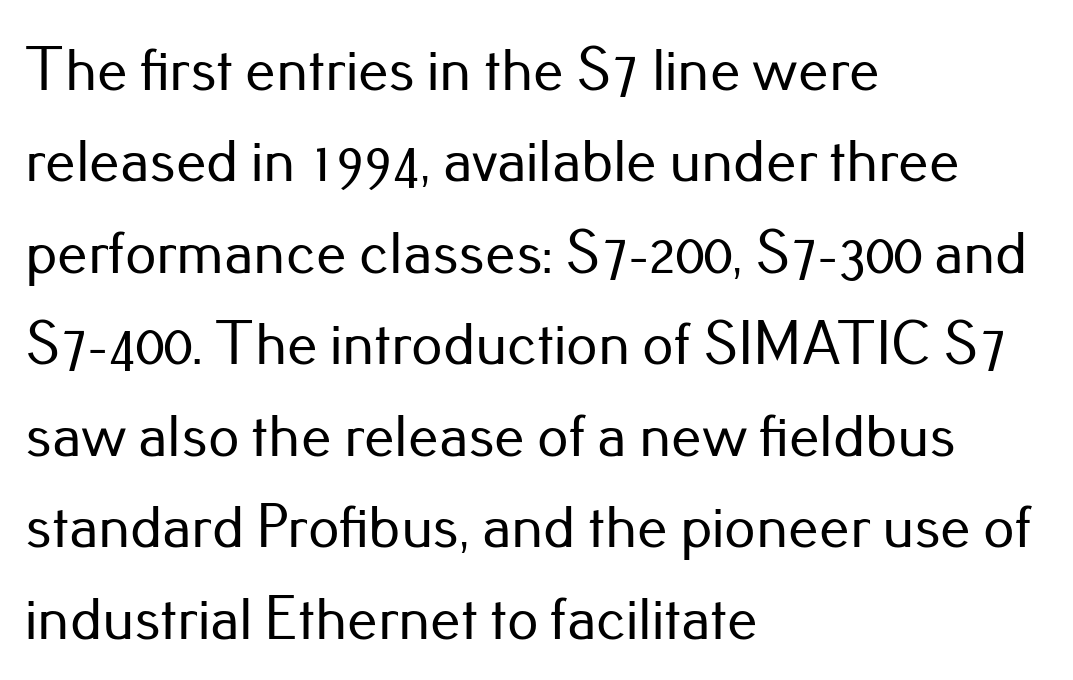
Q: Is the text italic (slanted)? A: No, it is upright.
Q: Is the typeface a serif or a sans-serif typeface? A: Sans-serif.
Q: Is the text underlined? A: No.
Q: How is the paragraph aligned? A: Left-aligned.
Q: Is the spacing between letters normal or unusually wide? A: Normal.
Q: Is the spacing between lines tight, normal or loose? A: Normal.
Q: Width (condensed, normal, or wide)? A: Normal.
Q: Stroke contrast? A: Low.
Q: x-height? A: Small.
Q: Monospaced? A: No.
